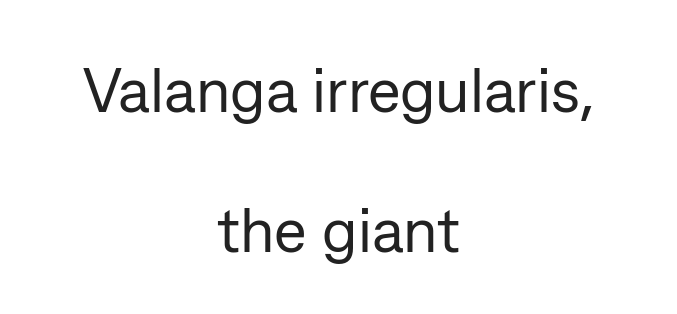
The image shows 62 px regular-weight sans-serif type, upright; set centered, loose line spacing (2.26x), normal letter spacing, not underlined; low stroke contrast and a medium x-height.
